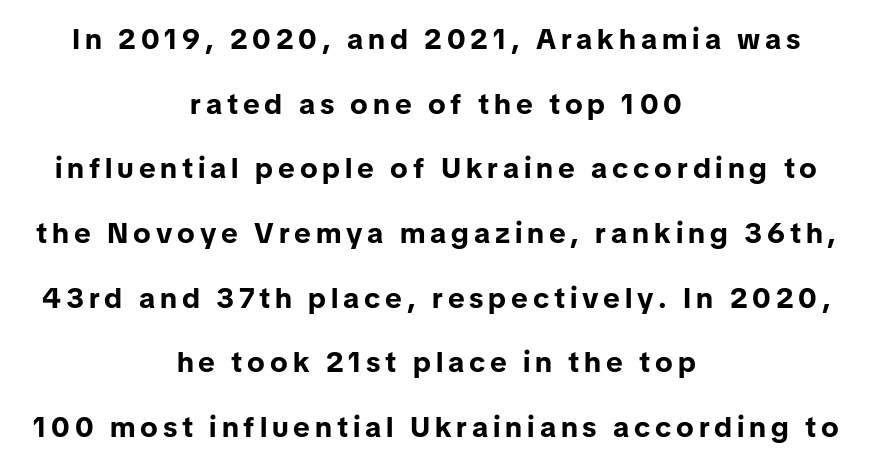
Q: Is the text bold? A: Yes.
Q: Is the text italic (slanted)? A: No, it is upright.
Q: Is the typeface a serif or a sans-serif typeface? A: Sans-serif.
Q: Is the text underlined? A: No.
Q: How is the paragraph aligned? A: Centered.
Q: Is the spacing between lines tight, normal or loose? A: Loose.
Q: Width (condensed, normal, or wide)? A: Normal.
Q: Stroke contrast? A: Low.
Q: x-height? A: Medium.
Q: Monospaced? A: No.
